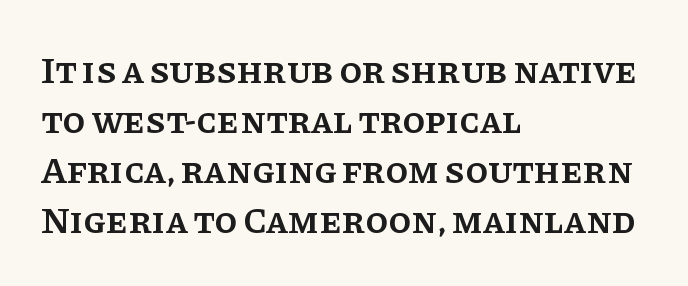
The lines in this sample share a left origin and differ only in where they stop. The letters advance in unequal steps, a hallmark of proportional type. Vertical spacing — default. Are there feet on the stems? There are — it's a serif.
